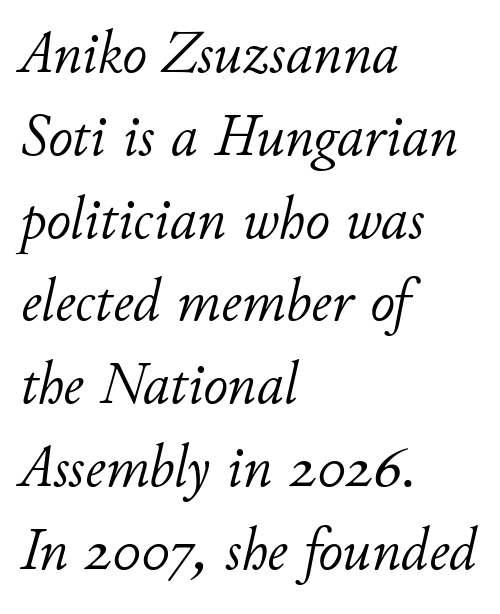
{"italic": "yes", "lean": "right", "slant_degrees": 11, "bold": "no", "weight": "light", "width": "normal", "stroke_contrast": "low", "x_height": "small", "monospaced": "no", "underline": "no", "align": "left", "line_spacing": "normal", "line_spacing_ratio": 1.38, "letter_spacing": "normal", "letter_spacing_em": 0.0, "glyph_px": 60}
